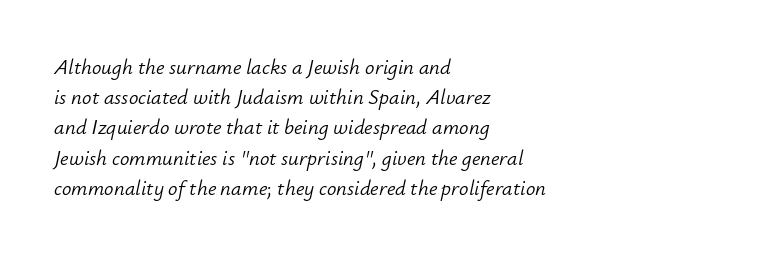
The whole block is typeset with a tilt. Each stroke keeps to a modest, everyday thickness or less. Characters follow at the spacing the type designer built in. This sample keeps an unexceptional amount of space between lines. Beneath every word, the page is bare.
